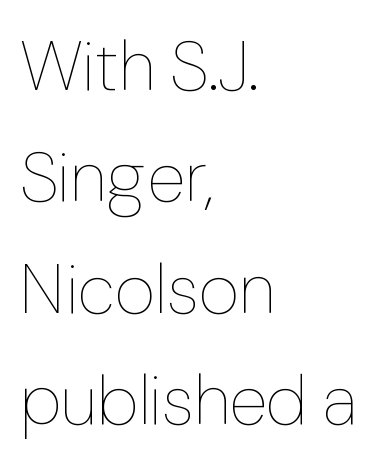
The letters stand upright; this is a roman face. Descenders hang freely into open space. The rendering keeps characters at their native spacing. Think standard paragraph weight, or any step lighter than that.
